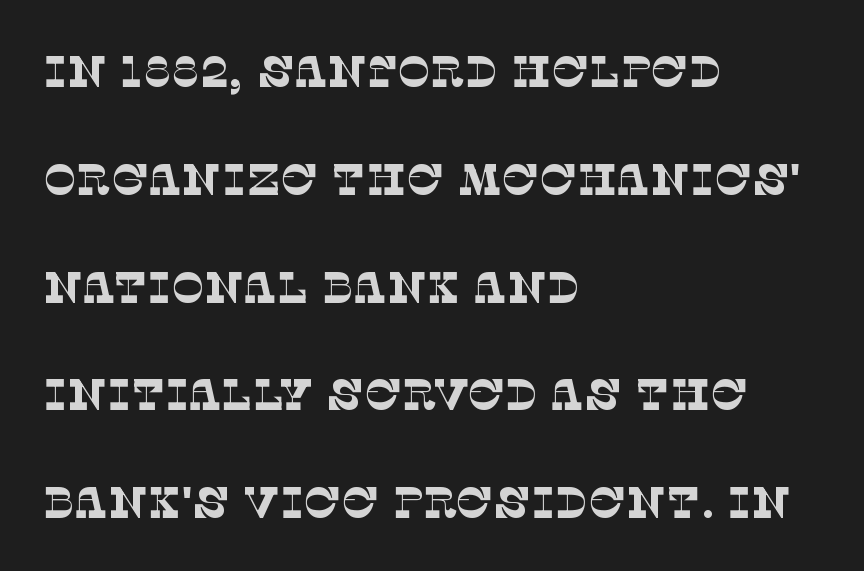
{"serif": "yes", "bold": "no", "weight": "thin", "width": "normal", "stroke_contrast": "low", "x_height": "large", "monospaced": "no", "underline": "no", "align": "left", "line_spacing": "loose", "line_spacing_ratio": 2.45, "letter_spacing": "normal", "letter_spacing_em": 0.0, "glyph_px": 44}
